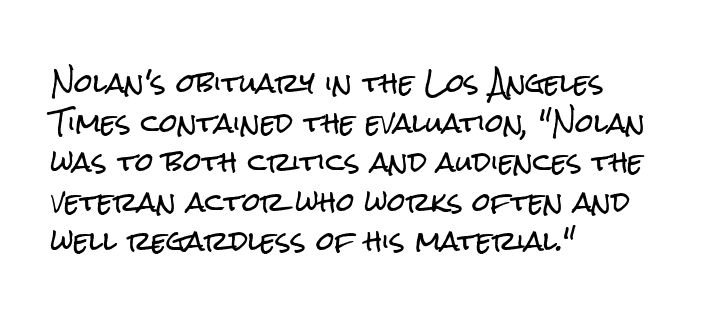
Q: Is the text italic (slanted)? A: No, it is upright.
Q: Is the text underlined? A: No.
Q: How is the paragraph aligned? A: Left-aligned.
Q: Is the spacing between letters normal or unusually wide? A: Normal.
Q: Is the spacing between lines tight, normal or loose? A: Normal.
